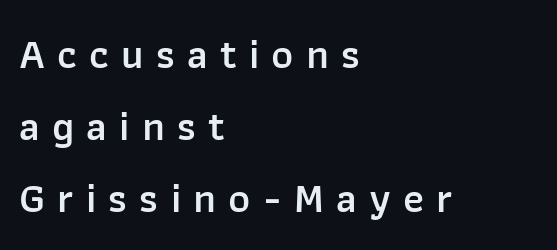
Line beginnings align vertically; line endings do not. In terms of posture, this sample is upright. This rendering widens character spacing well past its baseline value. The glyphs in this specimen are sans serif. As a designer I'd log this as weight 600, semibold.
